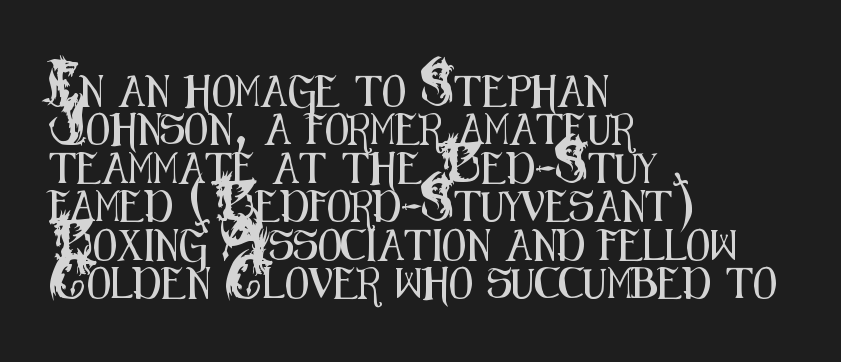
{"serif": "no", "italic": "no", "width": "condensed", "stroke_contrast": "medium", "x_height": "small", "monospaced": "no", "underline": "no", "align": "left", "line_spacing_ratio": 1.24, "letter_spacing": "normal", "letter_spacing_em": 0.0, "glyph_px": 31}
